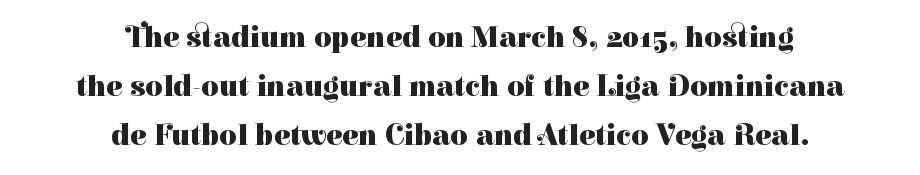
Italic? Not at all — the glyphs are vertical. Summary of vertical rhythm: regular, with standard interline spacing. Characters follow at the spacing the type designer built in. Every row of glyphs is offset so its center matches the block's center.
